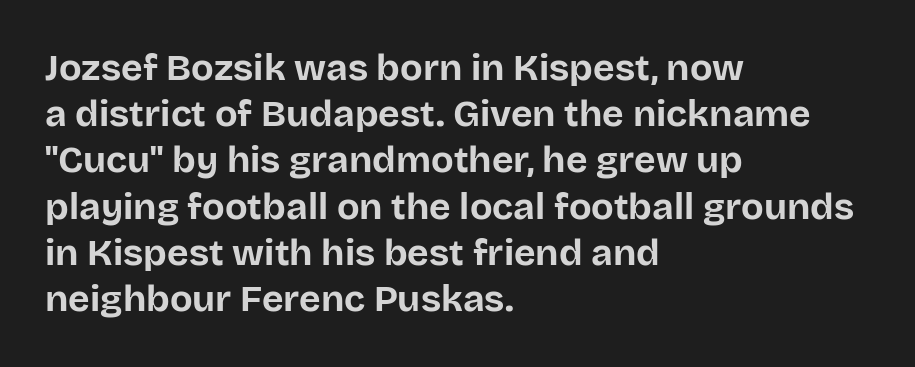
The image shows 37 px bold sans-serif type, upright; set left-aligned, normal line spacing (1.25x), normal letter spacing, not underlined; low stroke contrast and a large x-height.
